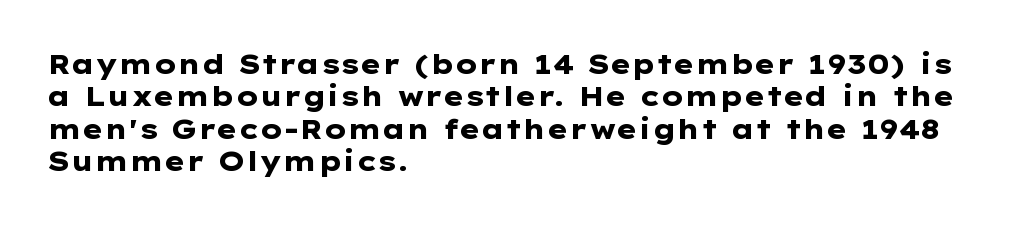
{"italic": "no", "bold": "yes", "underline": "no", "align": "left", "line_spacing_ratio": 1.2, "letter_spacing": "normal", "letter_spacing_em": 0.0, "glyph_px": 27}
